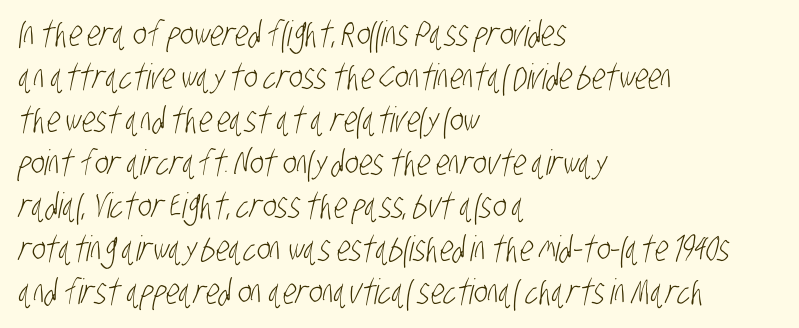
Nothing sits at the stroke ends, so this counts as sans-serif. This sample is left-justified, so line endings fall wherever the words run out. Between one letter and the next there's only the usual sliver of space. Weight: in the light-to-regular range.
